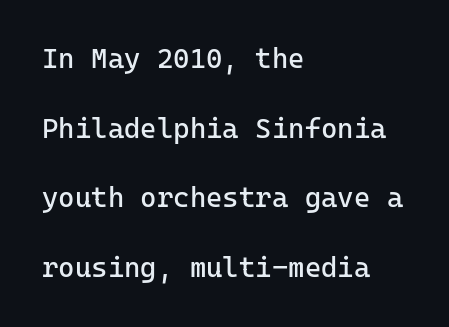
The image shows 28 px regular-weight sans-serif type, upright; set left-aligned, loose line spacing (2.49x), normal letter spacing, not underlined; low stroke contrast and a medium x-height.
